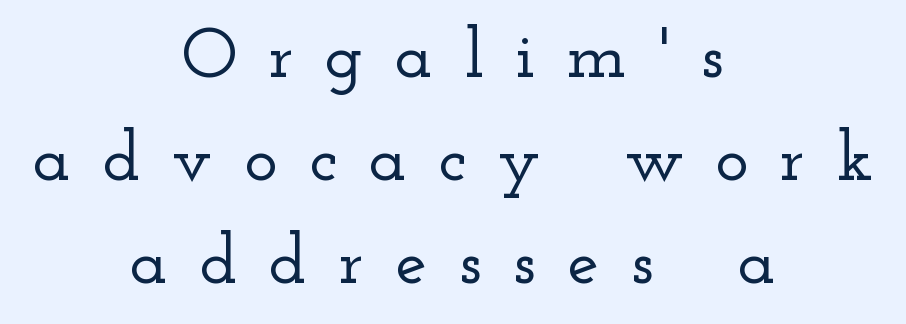
The image shows 71 px wide serif type, upright; set centered, normal line spacing (1.45x), unusually wide letter spacing (+0.44 em), not underlined; low stroke contrast and a small x-height.
